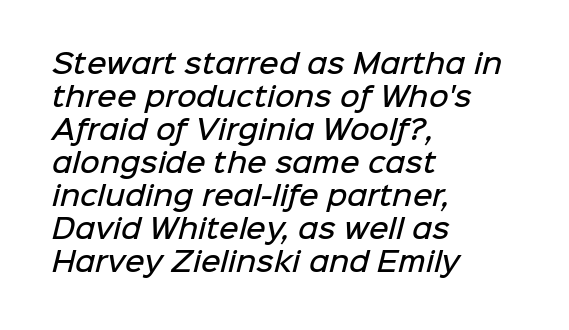
{"bold": "semi", "underline": "no", "align": "left", "line_spacing_ratio": 1.22, "letter_spacing": "normal", "letter_spacing_em": 0.0, "glyph_px": 27}
